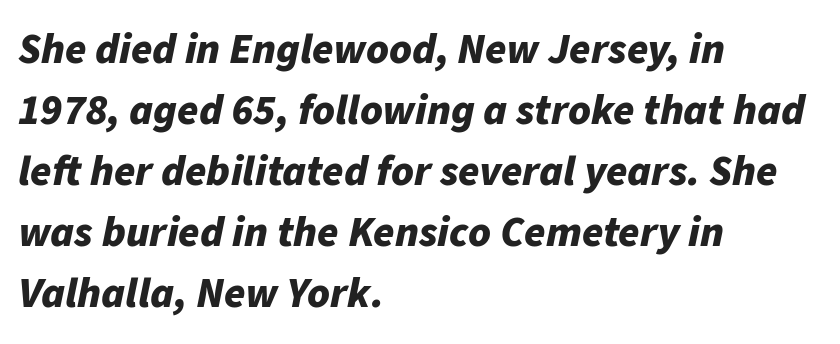
Casual observation: everything's shoved over to the left. Descenders hang freely into open space. Characters are canted at an angle relative to the baseline's perpendicular. Looks like regular typesetting: each glyph gets only the width it needs. The space between consecutive lines is moderate. Heavy, bold letterforms.
